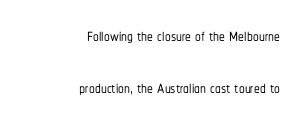
Ascenders rise straight up at ninety degrees. Baseline-to-baseline distance is far greater than the letter height. The ragged edge is on the left, which tells us the setting is flush right. Anything drawn beneath the words? Only blank space.
